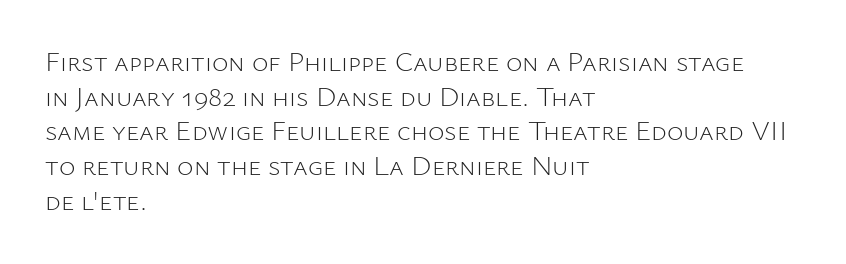
{"serif": "no", "italic": "no", "bold": "no", "weight": "light", "width": "normal", "stroke_contrast": "low", "x_height": "medium", "monospaced": "no", "underline": "no", "align": "left", "line_spacing_ratio": 1.24, "letter_spacing": "normal", "letter_spacing_em": 0.0, "glyph_px": 28}
